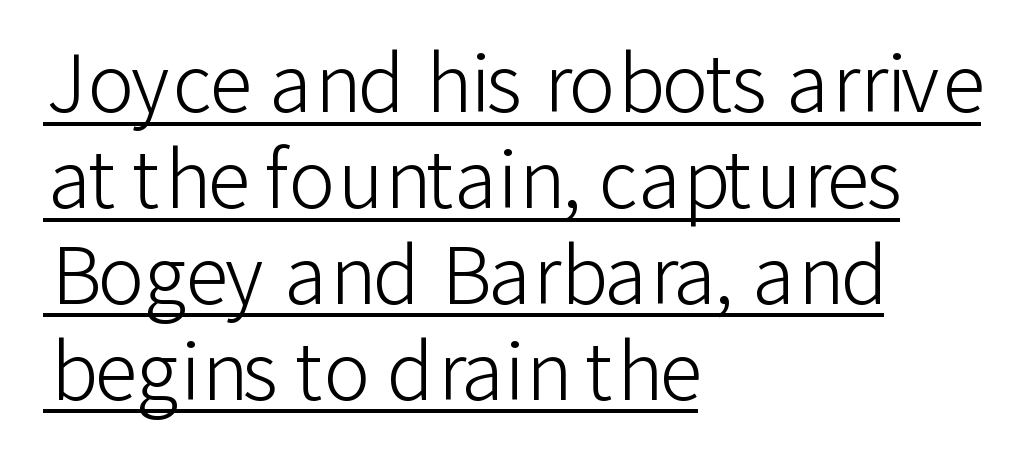
{"serif": "no", "italic": "no", "bold": "no", "weight": "light", "width": "normal", "stroke_contrast": "low", "x_height": "medium", "monospaced": "no", "underline": "yes", "align": "left", "line_spacing_ratio": 1.23, "letter_spacing": "normal", "letter_spacing_em": 0.0, "glyph_px": 78}
